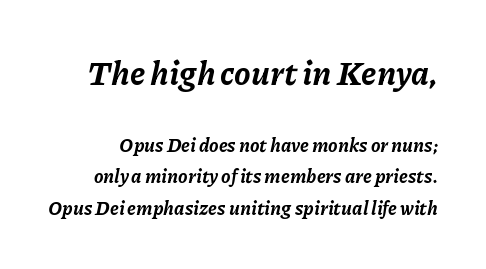
{"italic": "yes", "lean": "right", "slant_degrees": 11, "bold": "yes", "weight": "bold", "width": "normal", "stroke_contrast": "low", "x_height": "medium", "monospaced": "no", "underline": "no", "line_spacing": "normal", "line_spacing_ratio": 1.67, "letter_spacing": "normal", "letter_spacing_em": 0.0, "larger_block": "first", "size_ratio": 1.74, "glyph_px": 33}
